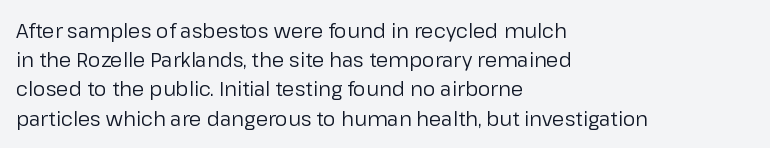
The image shows 20 px text type, upright; set left-aligned, normal line spacing (1.46x), normal letter spacing, not underlined.
